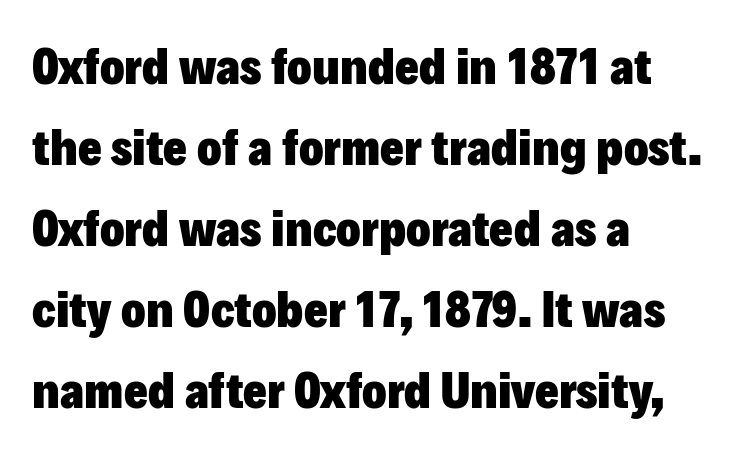
Q: Is the text bold? A: Yes.
Q: Is the text italic (slanted)? A: No, it is upright.
Q: Is the typeface a serif or a sans-serif typeface? A: Sans-serif.
Q: Is the text underlined? A: No.
Q: How is the paragraph aligned? A: Left-aligned.
Q: Is the spacing between letters normal or unusually wide? A: Normal.
Q: Is the spacing between lines tight, normal or loose? A: Normal.
Q: Width (condensed, normal, or wide)? A: Normal.
Q: Stroke contrast? A: Low.
Q: x-height? A: Medium.
Q: Monospaced? A: No.
